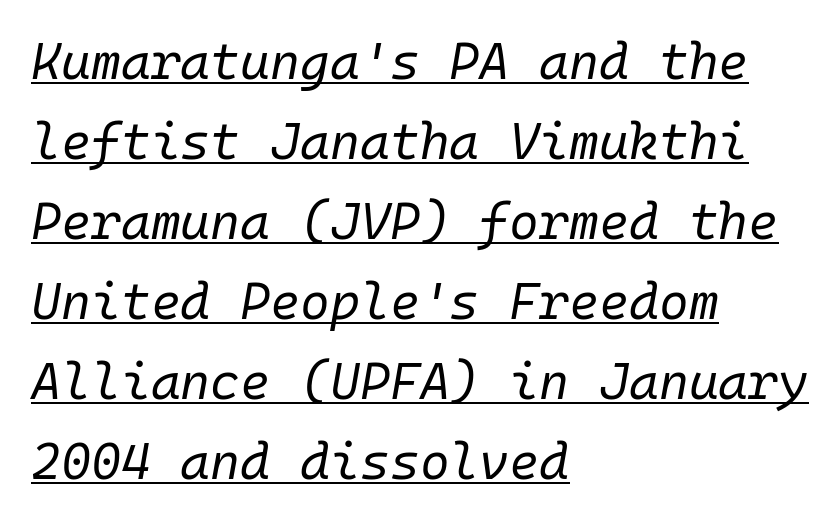
The image shows 51 px regular-weight type, italic (leaning right), monospaced; set left-aligned, normal line spacing (1.57x), normal letter spacing, underlined; low stroke contrast and a medium x-height.
